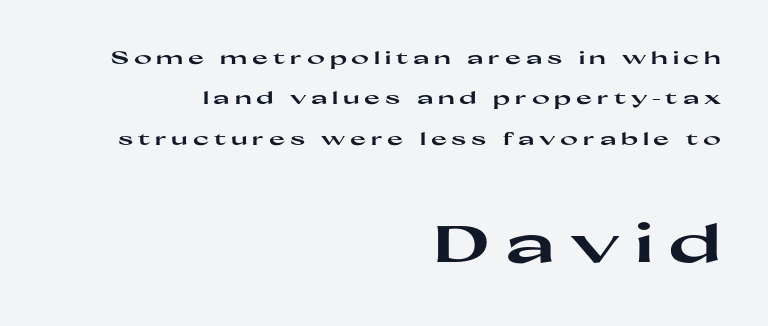
Note: no serifs on the glyphs. Short and long lines alike share a common ending point at right. Scale increases going downward across the two blocks. If you drew a line through each stem, it would be perfectly vertical. Tracking here is generous; glyphs stand well apart from one another. This block would shrink considerably if given ordinary leading; it's expanded now.
